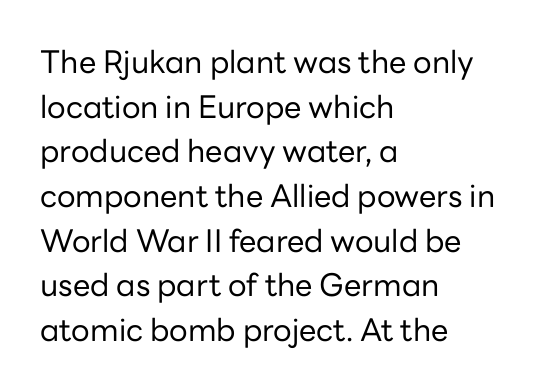
{"serif": "no", "italic": "no", "bold": "no", "weight": "regular", "width": "normal", "stroke_contrast": "low", "x_height": "medium", "monospaced": "no", "underline": "no", "align": "left", "line_spacing": "normal", "line_spacing_ratio": 1.44, "letter_spacing": "normal", "letter_spacing_em": 0.0, "glyph_px": 31}
